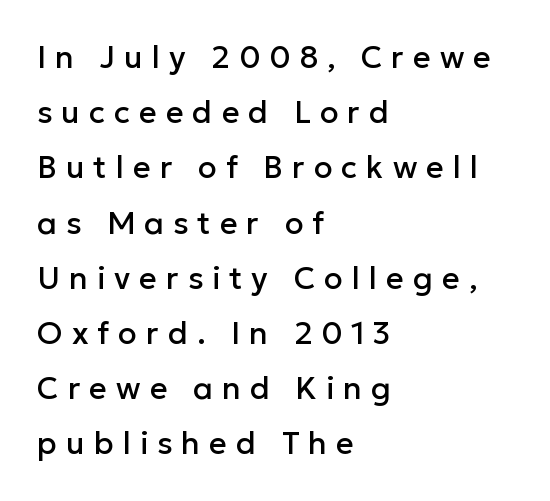
{"serif": "no", "italic": "no", "width": "normal", "stroke_contrast": "low", "x_height": "medium", "monospaced": "no", "underline": "no", "align": "left", "line_spacing_ratio": 1.78, "letter_spacing": "wide", "letter_spacing_em": 0.29, "glyph_px": 31}
